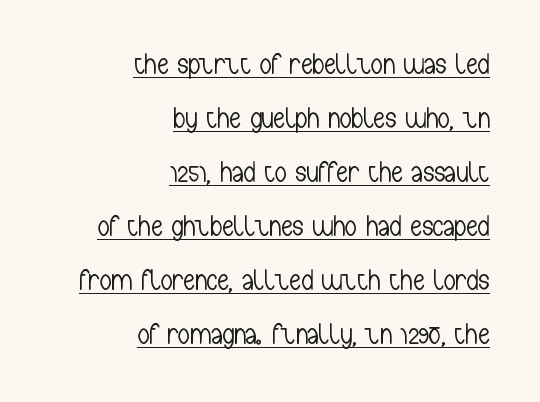
{"serif": "no", "italic": "no", "bold": "no", "weight": "light", "width": "condensed", "stroke_contrast": "low", "x_height": "medium", "monospaced": "no", "underline": "yes", "align": "right", "line_spacing_ratio": 1.86, "letter_spacing": "normal", "letter_spacing_em": 0.0, "glyph_px": 29}
